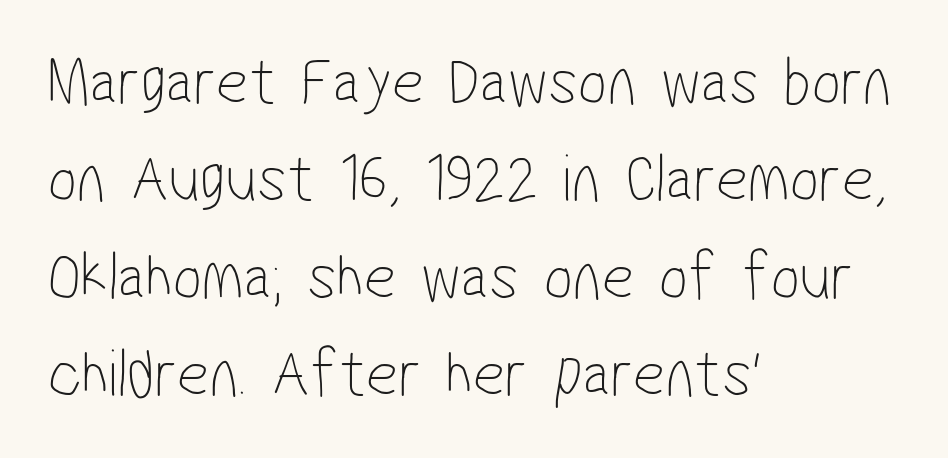
{"serif": "no", "bold": "no", "weight": "thin", "width": "condensed", "stroke_contrast": "low", "x_height": "medium", "monospaced": "no", "underline": "no", "align": "left", "line_spacing": "normal", "line_spacing_ratio": 1.41, "letter_spacing": "normal", "letter_spacing_em": 0.0, "glyph_px": 69}
